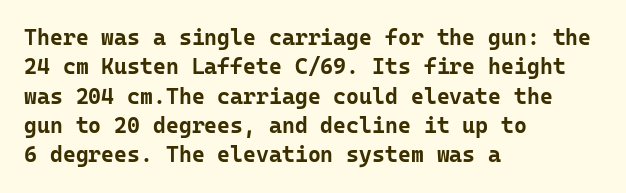
Every character sits straight up, as roman type does. Visually the block forms a straight wall on the left and a jagged coastline on the right. I'd describe the lettering as bold — thick and assertive. Unmarked baselines from the first word to the last.
